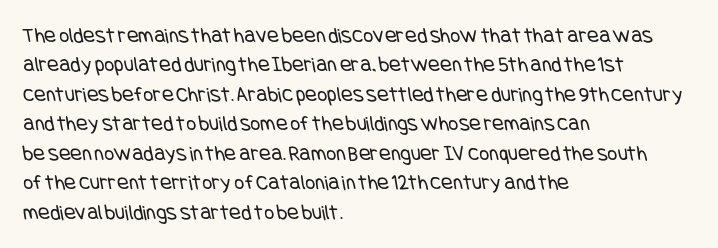
Q: Is the text bold? A: No.
Q: Is the text underlined? A: No.
Q: How is the paragraph aligned? A: Left-aligned.
Q: Is the spacing between letters normal or unusually wide? A: Normal.
Q: Is the spacing between lines tight, normal or loose? A: Normal.
